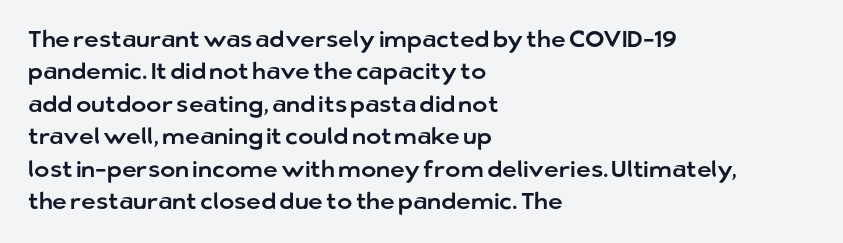
The image shows 23 px text type, upright; set left-aligned, normal line spacing (1.41x), normal letter spacing, not underlined.
